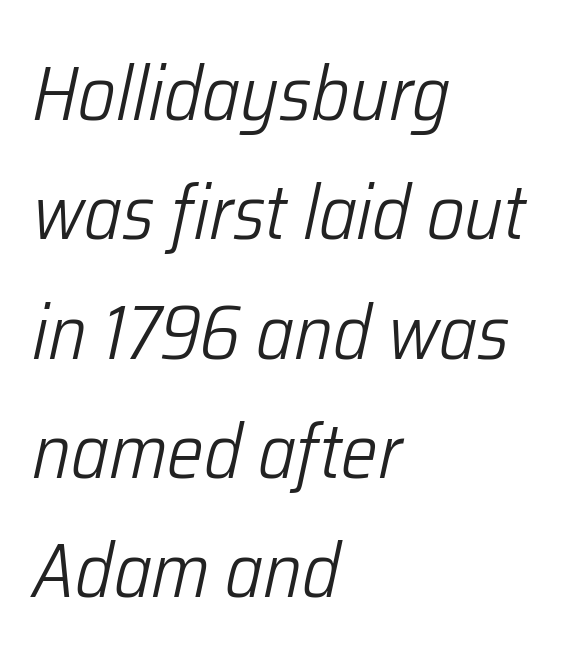
{"italic": "yes", "lean": "right", "slant_degrees": 12, "bold": "no", "weight": "light", "width": "condensed", "stroke_contrast": "low", "x_height": "medium", "monospaced": "no", "underline": "no", "align": "left", "line_spacing": "normal", "line_spacing_ratio": 1.55, "letter_spacing": "normal", "letter_spacing_em": 0.0, "glyph_px": 77}
